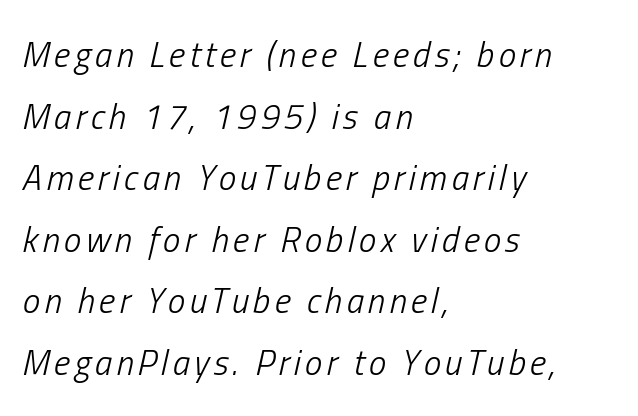
Q: Is the text bold? A: No.
Q: Is the text italic (slanted)? A: Yes, it leans right by about 13 degrees.
Q: Is the text underlined? A: No.
Q: How is the paragraph aligned? A: Left-aligned.
Q: Width (condensed, normal, or wide)? A: Condensed.
Q: Stroke contrast? A: Low.
Q: x-height? A: Medium.
Q: Monospaced? A: No.
